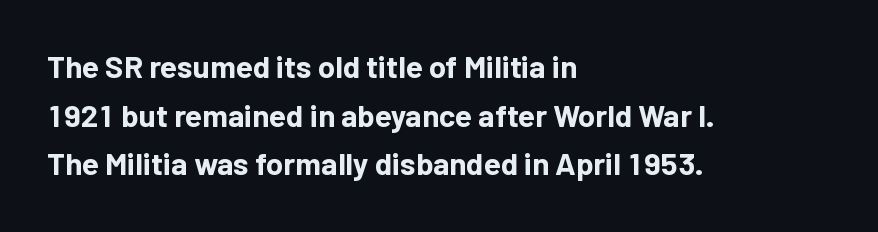
Decoration check: the copy has no underline. The face used here is proportionally spaced, like ordinary book or web type. The paragraph shown leans on its left margin. In terms of letterspacing, this is plain default setting. Leading matches the norm, producing a regular column. Unlike a traditional serif, this face leaves its strokes unadorned.
